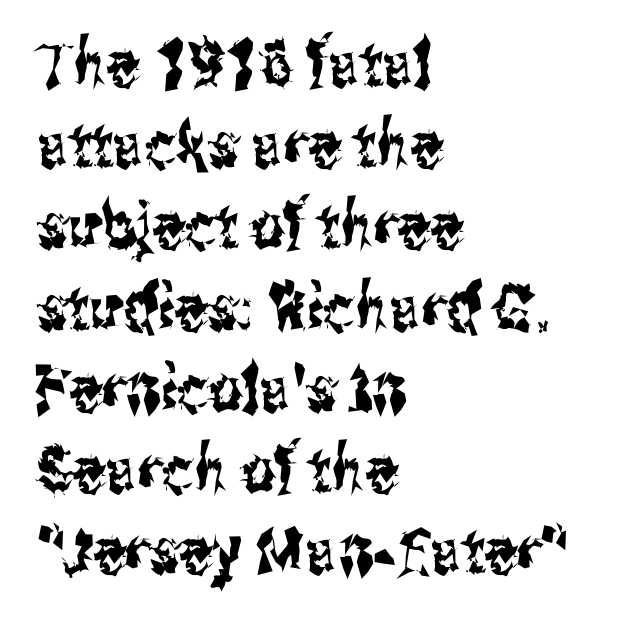
The image shows 65 px condensed sans-serif type, upright; set left-aligned, normal line spacing (1.25x), normal letter spacing, not underlined; medium stroke contrast and a medium x-height.
